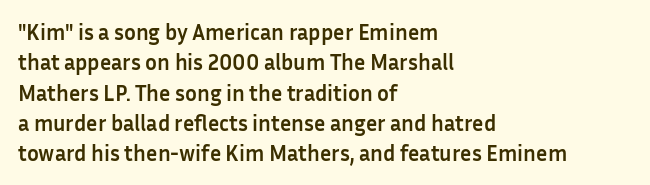
{"italic": "no", "bold": "yes", "underline": "no", "align": "left", "line_spacing": "normal", "line_spacing_ratio": 1.38, "letter_spacing": "normal", "letter_spacing_em": 0.0, "glyph_px": 22}
